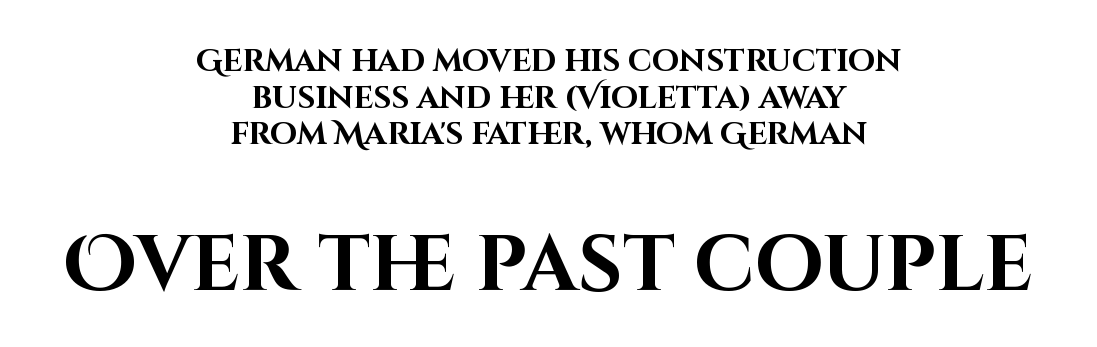
The image shows 78 px bold sans-serif type, upright; set centered, line spacing 1.18x, normal letter spacing, not underlined; the second (bottom) block is 2.52x larger; high stroke contrast and a large x-height.
